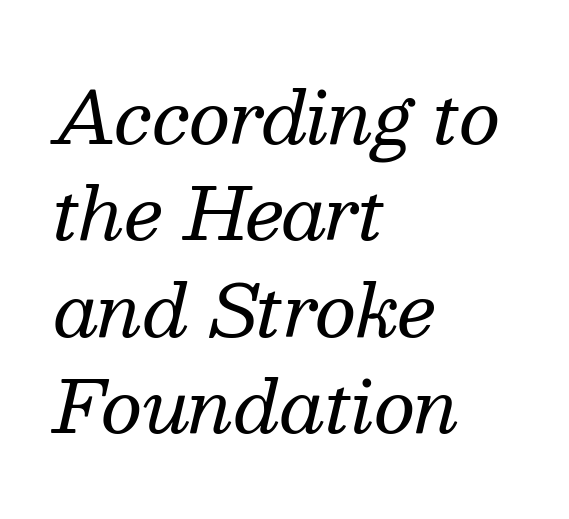
Layout note: lines flush left. The tracking reads as untouched default to a designer's eye. Small tapered or slab feet sit at the stroke ends, so this counts as serif. Letters rest on an invisible, unmarked baseline.
